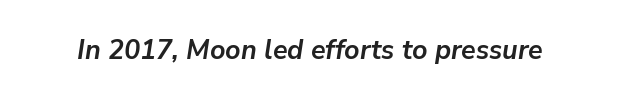
The image shows 27 px bold type, italic (leaning right); set normal letter spacing, not underlined.
